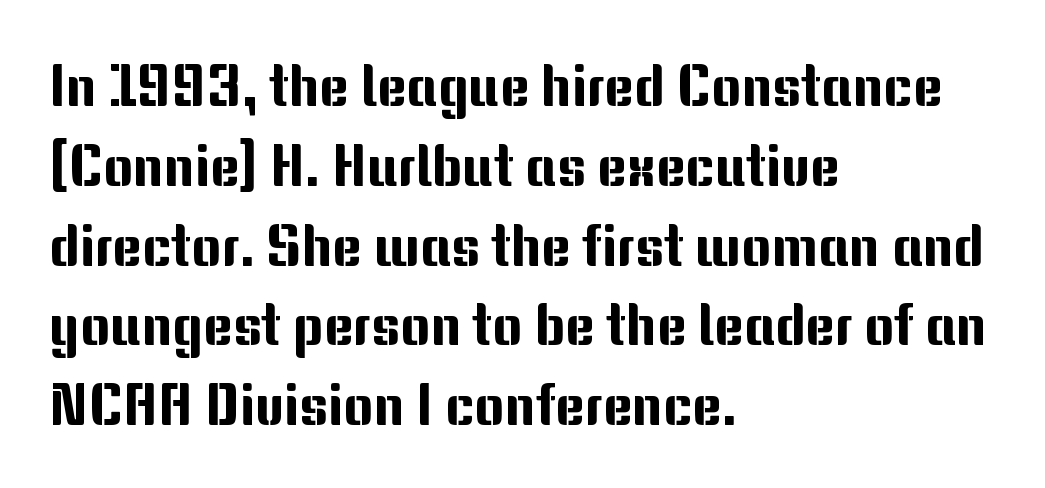
{"serif": "no", "italic": "no", "width": "normal", "stroke_contrast": "medium", "x_height": "medium", "monospaced": "no", "underline": "no", "align": "left", "line_spacing": "normal", "line_spacing_ratio": 1.4, "letter_spacing": "normal", "letter_spacing_em": 0.0, "glyph_px": 57}
